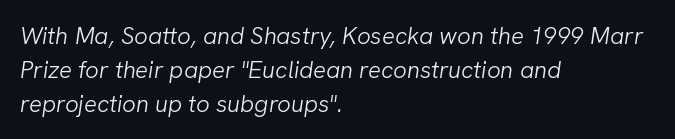
Is the letter spacing exaggerated? No — it looks like the ordinary default. The passage is arranged the way most books set body copy — flush left. The strokes carry an ordinary text weight at most. Normally led — the rows are evenly, conventionally spaced.
